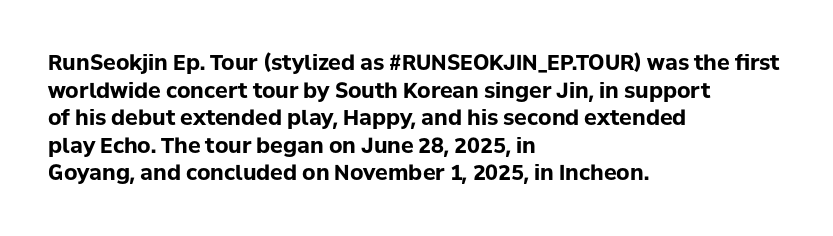
{"italic": "no", "bold": "yes", "underline": "no", "align": "left", "line_spacing": "normal", "line_spacing_ratio": 1.31, "letter_spacing": "normal", "letter_spacing_em": 0.0, "glyph_px": 21}
